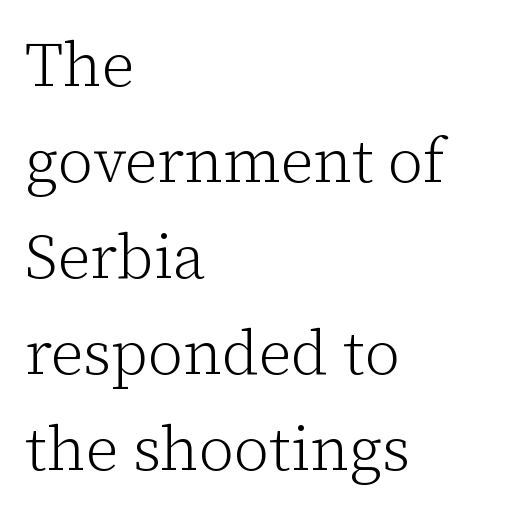
{"serif": "yes", "italic": "no", "bold": "no", "weight": "light", "width": "normal", "stroke_contrast": "low", "x_height": "medium", "monospaced": "no", "underline": "no", "align": "left", "line_spacing": "normal", "line_spacing_ratio": 1.55, "letter_spacing": "normal", "letter_spacing_em": 0.0, "glyph_px": 62}
